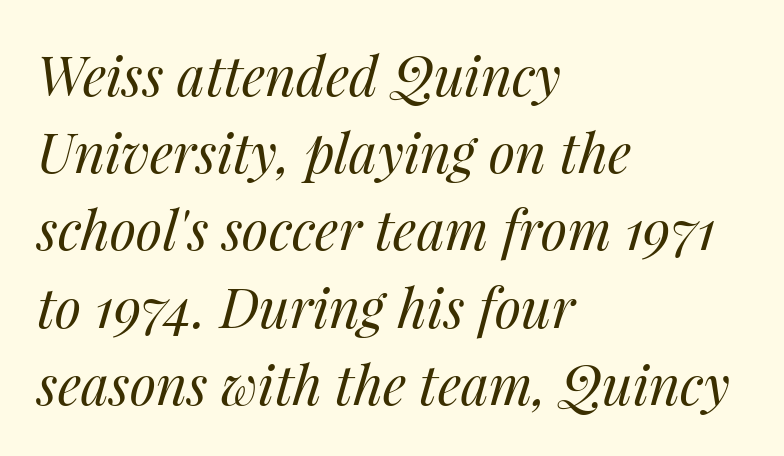
Q: Is the text bold? A: No.
Q: Is the text italic (slanted)? A: Yes, it leans right by about 14 degrees.
Q: Is the text underlined? A: No.
Q: How is the paragraph aligned? A: Left-aligned.
Q: Is the spacing between letters normal or unusually wide? A: Normal.
Q: Is the spacing between lines tight, normal or loose? A: Normal.
Q: Width (condensed, normal, or wide)? A: Normal.
Q: Stroke contrast? A: Medium.
Q: x-height? A: Medium.
Q: Monospaced? A: No.
